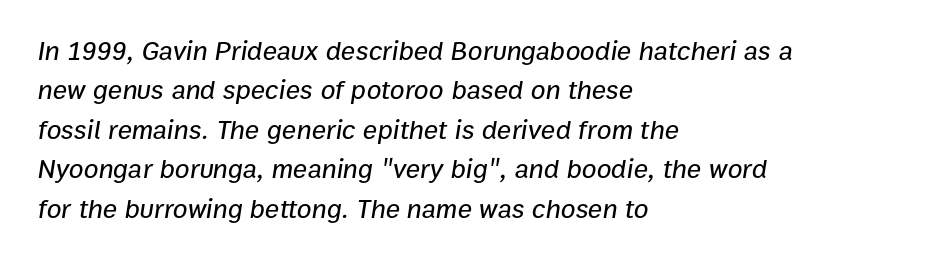
{"italic": "yes", "lean": "right", "slant_degrees": 9, "underline": "no", "align": "left", "line_spacing": "normal", "line_spacing_ratio": 1.46, "letter_spacing": "normal", "letter_spacing_em": 0.0, "glyph_px": 27}
